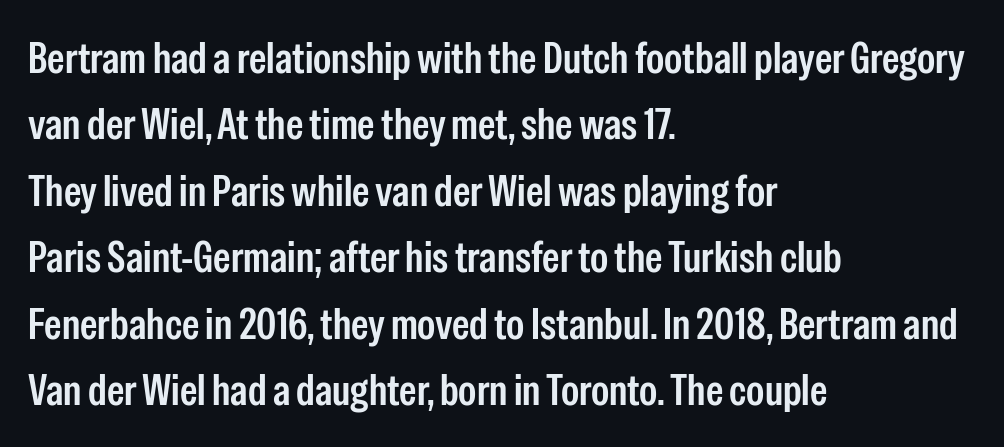
{"serif": "no", "italic": "no", "width": "condensed", "stroke_contrast": "low", "x_height": "medium", "monospaced": "no", "underline": "no", "align": "left", "line_spacing": "normal", "line_spacing_ratio": 1.51, "letter_spacing": "normal", "letter_spacing_em": 0.0, "glyph_px": 44}
